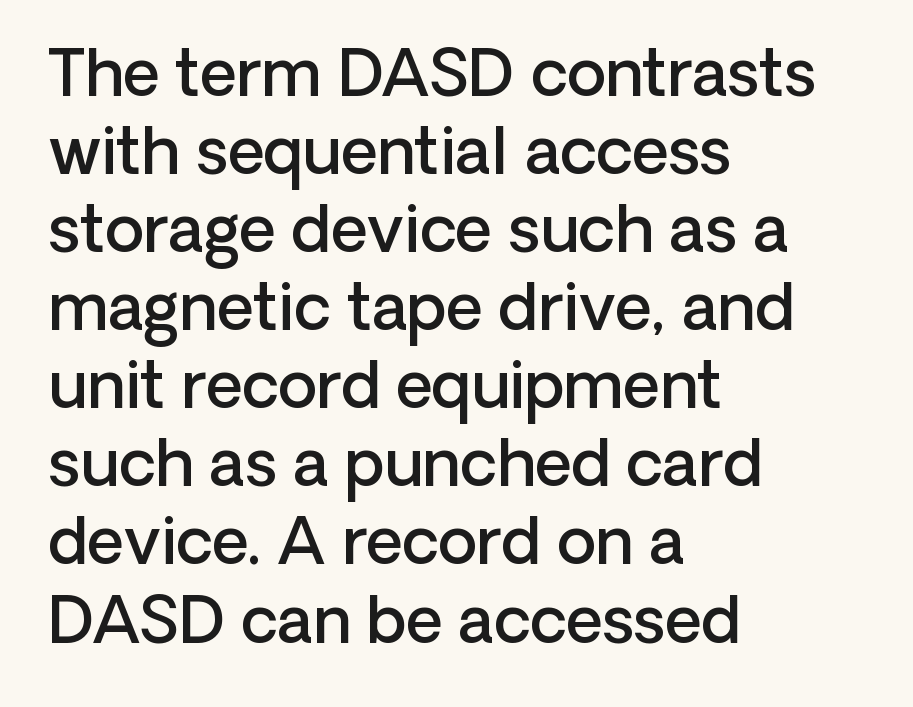
{"serif": "no", "italic": "no", "bold": "semi", "weight": "semibold", "width": "normal", "stroke_contrast": "low", "x_height": "medium", "monospaced": "no", "underline": "no", "align": "left", "line_spacing_ratio": 1.22, "letter_spacing": "normal", "letter_spacing_em": 0.0, "glyph_px": 64}
